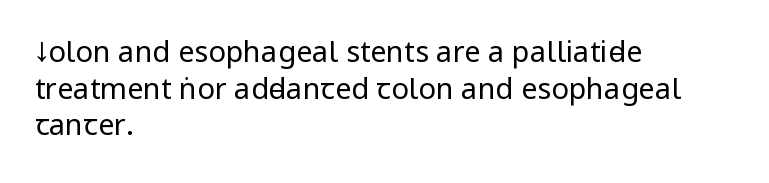
Teacher's note: observe the even left margin — that is flush-left alignment. The line texture is even and compact thanks to regular tracking. Stroke mass is kept to a normal reading level or below. Just letters on the line, the space beneath them empty.
